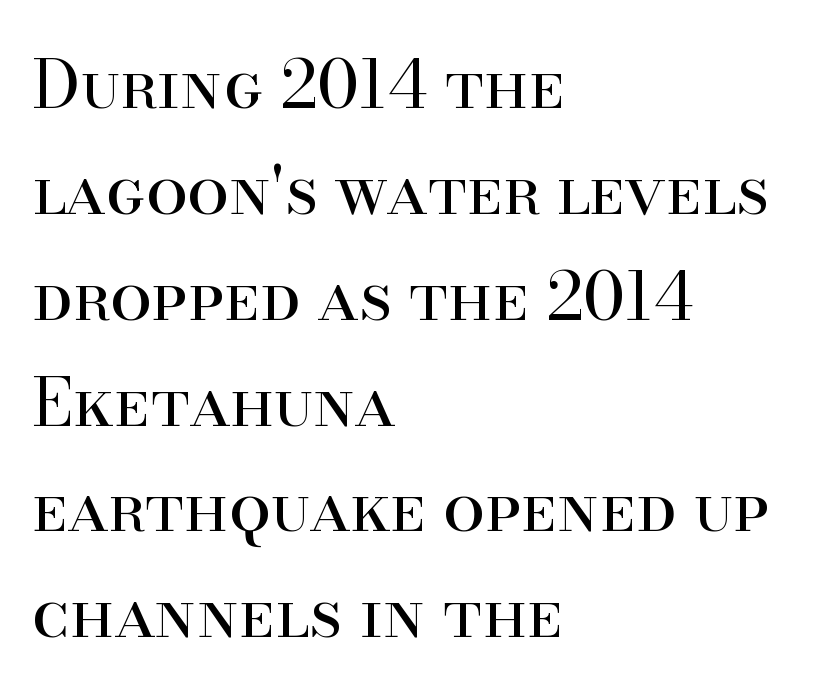
Does the copy run flush right? No — it runs flush left. Type style note: has serifs. The rendering uses a moderate line-height, typical for paragraphs. The lettering stays uniformly vertical, giving the passage a roman look. Do the characters align in a grid? No, the font is proportional.
